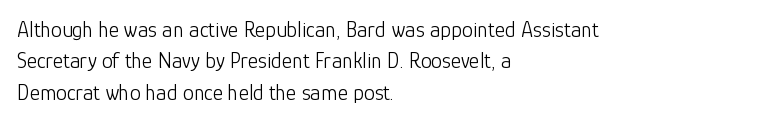
{"italic": "no", "bold": "no", "underline": "no", "align": "left", "line_spacing": "normal", "line_spacing_ratio": 1.43, "letter_spacing": "normal", "letter_spacing_em": 0.0, "glyph_px": 22}
